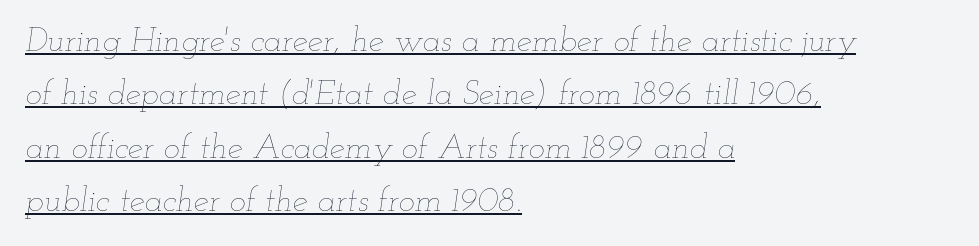
The image shows 34 px thin, wide type, italic (leaning right); set left-aligned, normal line spacing (1.57x), normal letter spacing, underlined; low stroke contrast and a small x-height.
